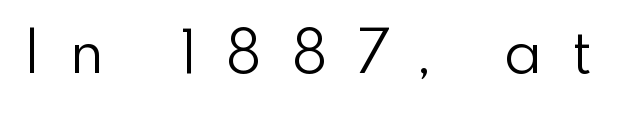
{"serif": "no", "italic": "no", "bold": "no", "weight": "light", "width": "normal", "x_height": "small", "monospaced": "no", "underline": "no", "letter_spacing": "wide", "letter_spacing_em": 0.49, "glyph_px": 61}
